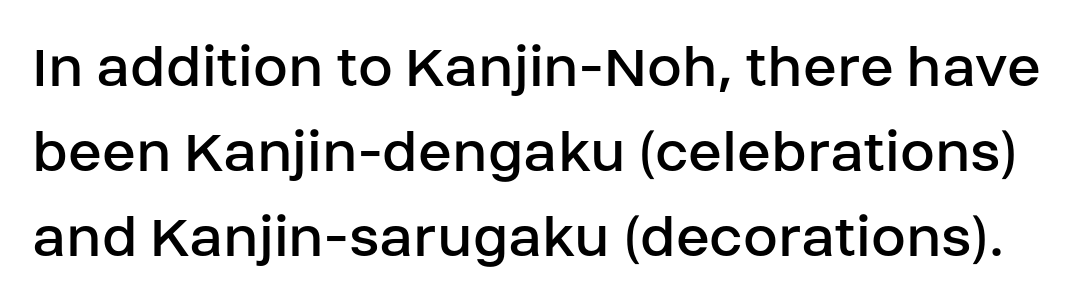
The image shows 63 px regular-weight sans-serif type, upright; set normal line spacing (1.35x), normal letter spacing, not underlined; low stroke contrast and a large x-height.
